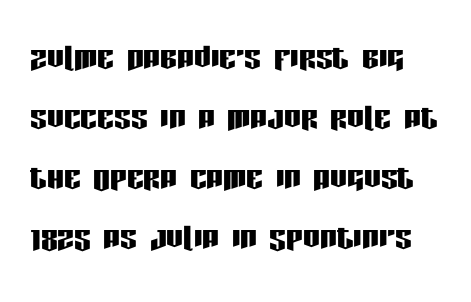
{"serif": "no", "italic": "no", "width": "condensed", "stroke_contrast": "low", "x_height": "large", "monospaced": "no", "underline": "no", "line_spacing": "normal", "line_spacing_ratio": 1.43, "letter_spacing": "normal", "letter_spacing_em": 0.0, "glyph_px": 42}
